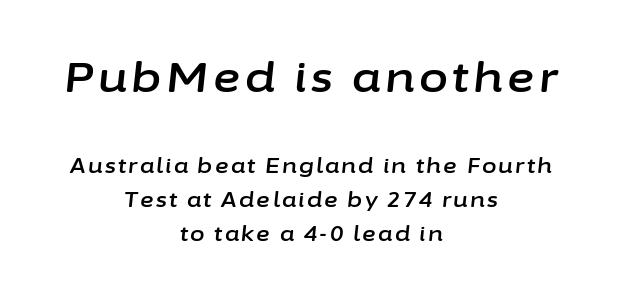
{"italic": "yes", "lean": "right", "slant_degrees": 6, "width": "normal", "stroke_contrast": "low", "x_height": "medium", "monospaced": "no", "underline": "no", "align": "center", "line_spacing": "normal", "line_spacing_ratio": 1.61, "larger_block": "first", "size_ratio": 2.0, "glyph_px": 42}
